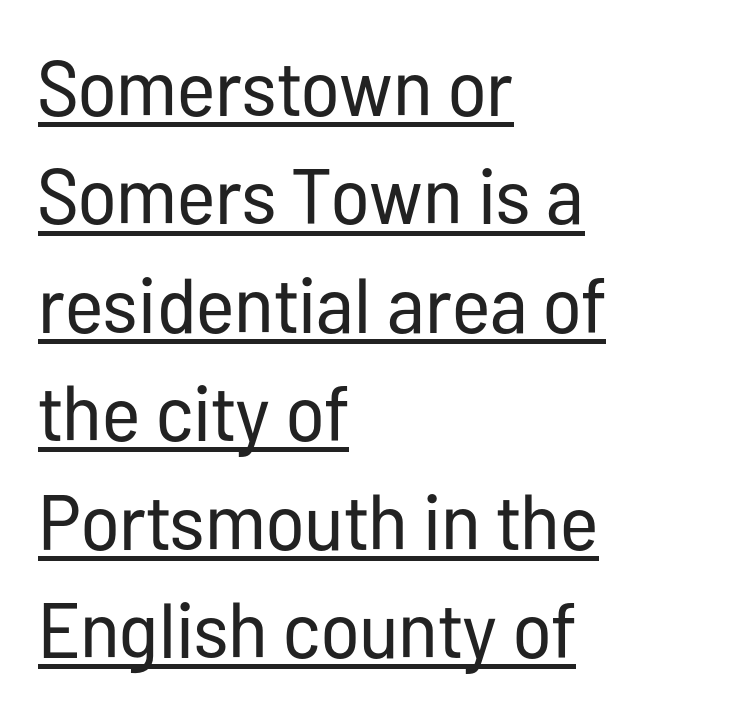
{"serif": "no", "italic": "no", "bold": "no", "weight": "regular", "width": "condensed", "stroke_contrast": "low", "x_height": "medium", "monospaced": "no", "underline": "yes", "align": "left", "line_spacing": "normal", "line_spacing_ratio": 1.39, "letter_spacing": "normal", "letter_spacing_em": 0.0, "glyph_px": 78}
